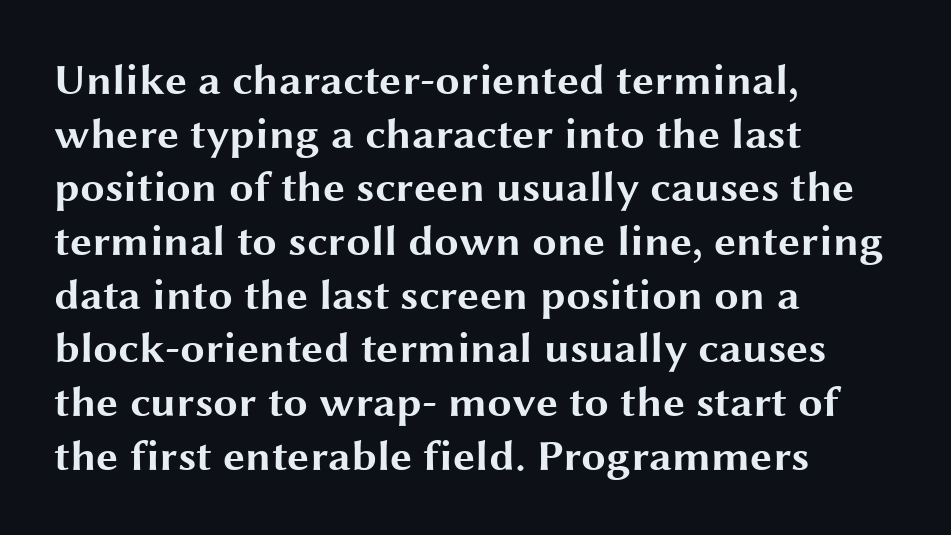
Typeset ragged right — the left edge is the straight one. This sample uses plain, unmodified letter spacing. The rendering uses natural spacing where letterforms have individual widths. Bold? Absolutely — the strokes are thick and heavy. Rule under the text: the space is simply empty.
